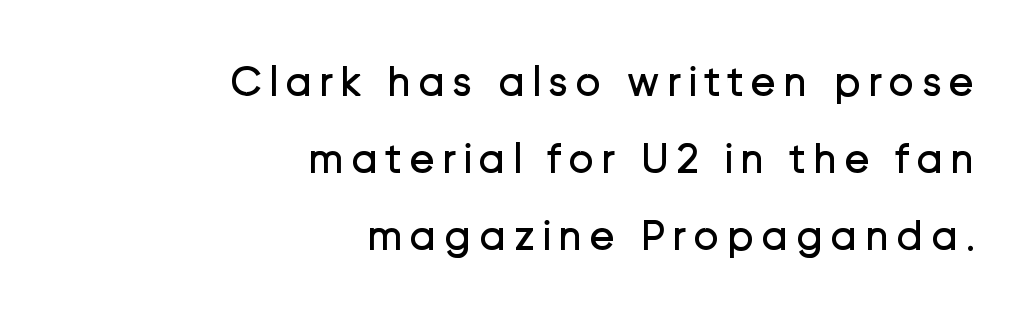
The image shows 44 px regular-weight sans-serif type, upright; set right-aligned, line spacing 1.75x, not underlined; low stroke contrast and a medium x-height.
